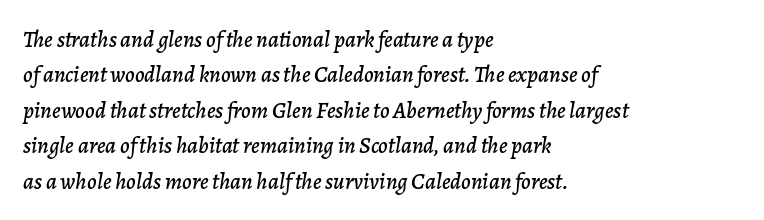
The image shows 23 px text type, italic (leaning right); set left-aligned, normal line spacing (1.54x), normal letter spacing, not underlined.
